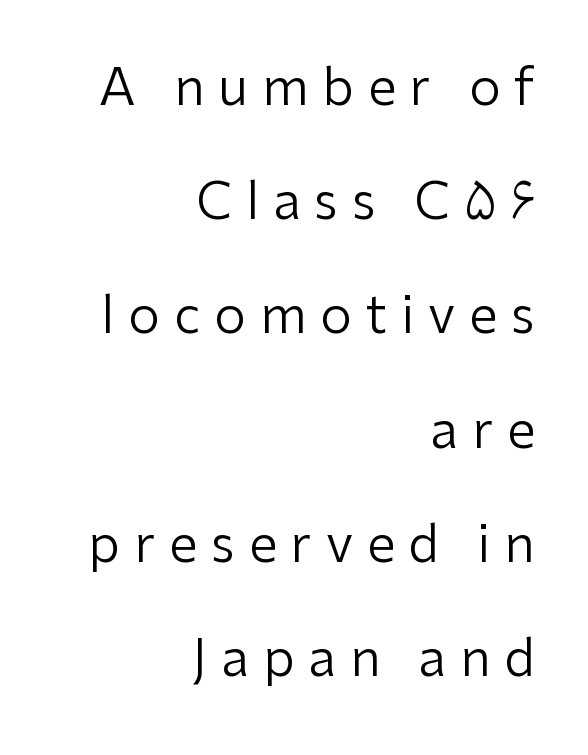
Q: Is the text bold? A: No.
Q: Is the text italic (slanted)? A: No, it is upright.
Q: Is the typeface a serif or a sans-serif typeface? A: Sans-serif.
Q: Is the text underlined? A: No.
Q: How is the paragraph aligned? A: Right-aligned.
Q: Is the spacing between letters normal or unusually wide? A: Unusually wide.
Q: Is the spacing between lines tight, normal or loose? A: Loose.
Q: Width (condensed, normal, or wide)? A: Normal.
Q: Stroke contrast? A: Low.
Q: x-height? A: Medium.
Q: Monospaced? A: No.
